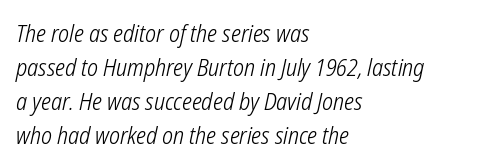
Q: Is the text bold? A: No.
Q: Is the text italic (slanted)? A: Yes, it leans right by about 12 degrees.
Q: Is the text underlined? A: No.
Q: How is the paragraph aligned? A: Left-aligned.
Q: Is the spacing between letters normal or unusually wide? A: Normal.
Q: Is the spacing between lines tight, normal or loose? A: Normal.
